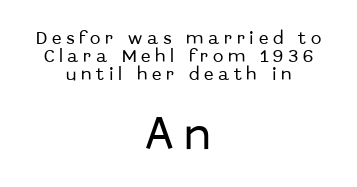
The image shows 36 px sans-serif type, upright; set centered, normal line spacing (1.3x), unusually wide letter spacing (+0.34 em), not underlined; the second (bottom) block is 2.57x larger; low stroke contrast and a medium x-height.
